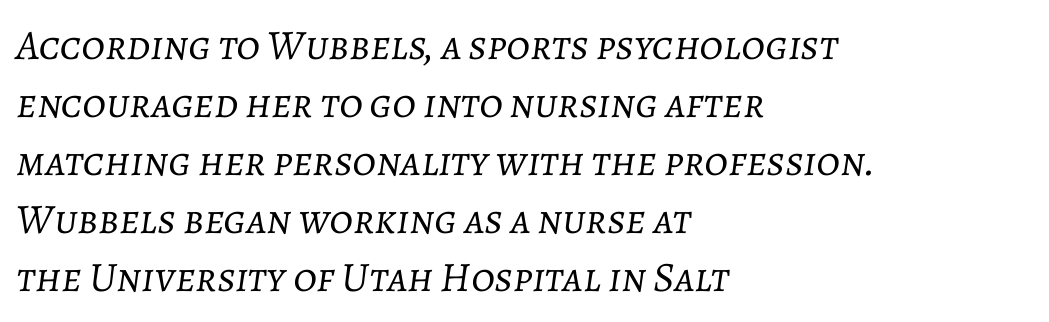
The image shows 42 px light type, italic (leaning right); set left-aligned, normal line spacing (1.38x), normal letter spacing, not underlined; low stroke contrast and a medium x-height.
